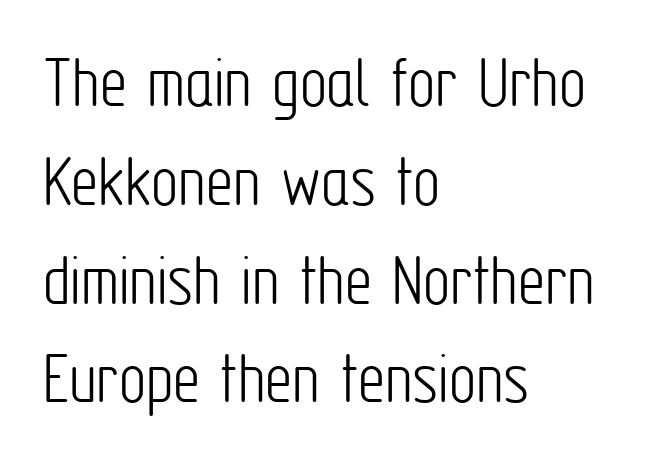
{"serif": "no", "italic": "no", "bold": "no", "weight": "light", "width": "condensed", "stroke_contrast": "low", "x_height": "medium", "monospaced": "no", "underline": "no", "align": "left", "line_spacing": "normal", "line_spacing_ratio": 1.3, "letter_spacing": "normal", "letter_spacing_em": 0.0, "glyph_px": 76}
